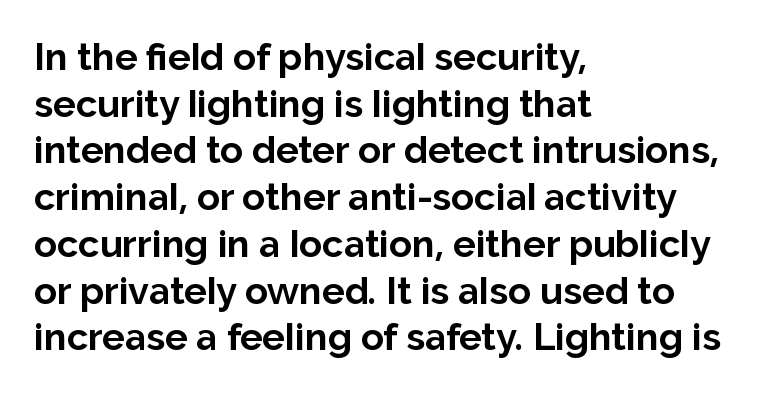
The image shows 38 px bold sans-serif type, upright; set left-aligned, line spacing 1.23x, normal letter spacing, not underlined; low stroke contrast and a medium x-height.
